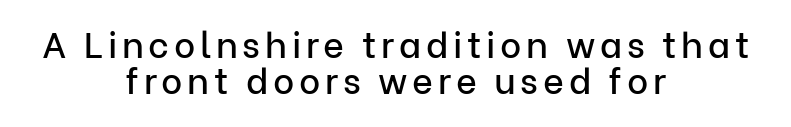
The image shows 36 px sans-serif type, upright; set centered, tight line spacing (1.0x), not underlined; low stroke contrast and a medium x-height.
